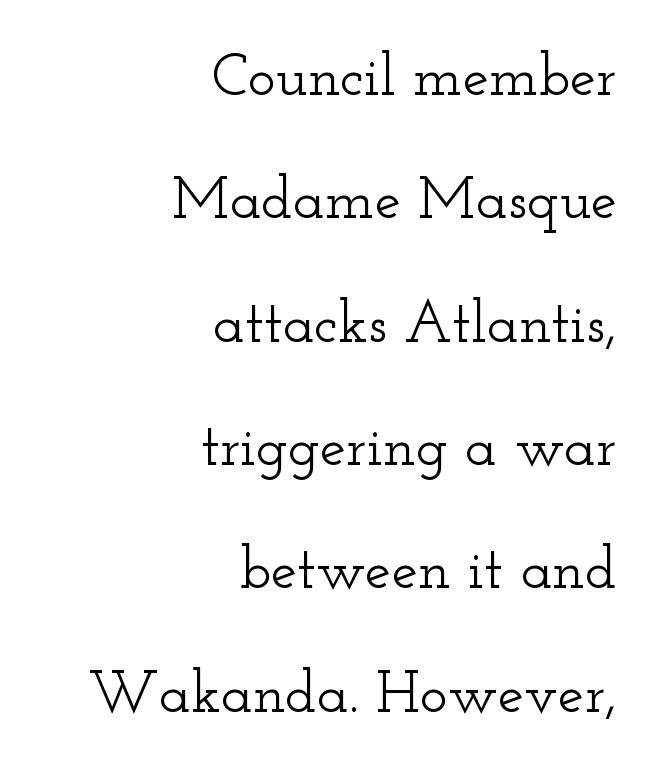
The image shows 59 px wide serif type, upright; set right-aligned, loose line spacing (2.09x), normal letter spacing, not underlined; low stroke contrast and a small x-height.
